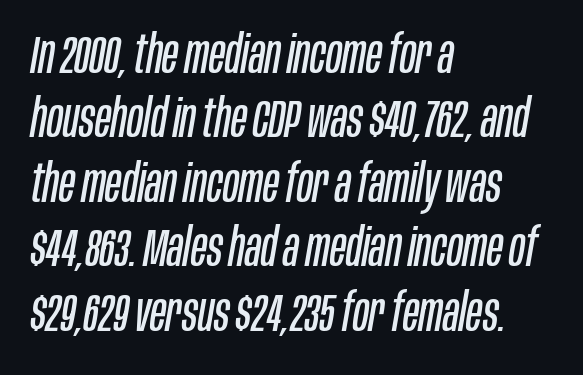
{"italic": "yes", "lean": "right", "slant_degrees": 10, "bold": "no", "weight": "regular", "width": "condensed", "stroke_contrast": "low", "x_height": "large", "monospaced": "no", "underline": "no", "align": "left", "line_spacing_ratio": 1.24, "letter_spacing": "normal", "letter_spacing_em": 0.0, "glyph_px": 52}
